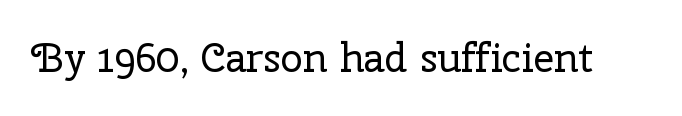
Examine the stroke ends and you'll spot serifs. Note the varied advance widths — an 'i' is clearly narrower than an 'm'. Caption: standard tracking, unaltered. This sample uses an upright cut, with every glyph sitting square on the baseline. The gap between lines stays unmarked. The font sits on the lighter half of the weight spectrum, regular included.
